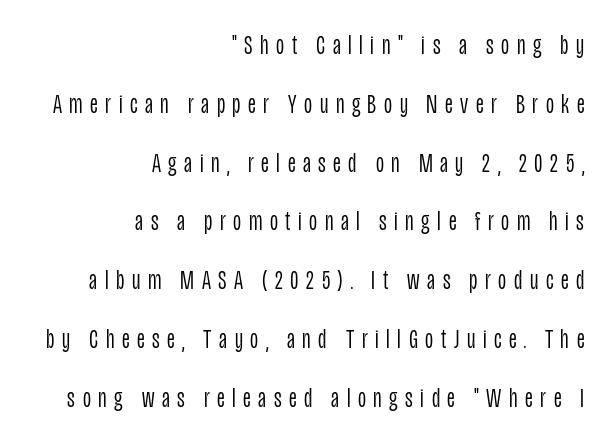
Q: Is the text bold? A: No.
Q: Is the text italic (slanted)? A: No, it is upright.
Q: Is the typeface a serif or a sans-serif typeface? A: Sans-serif.
Q: Is the text underlined? A: No.
Q: How is the paragraph aligned? A: Right-aligned.
Q: Is the spacing between letters normal or unusually wide? A: Unusually wide.
Q: Is the spacing between lines tight, normal or loose? A: Loose.
Q: Width (condensed, normal, or wide)? A: Condensed.
Q: Stroke contrast? A: Low.
Q: x-height? A: Large.
Q: Monospaced? A: No.
